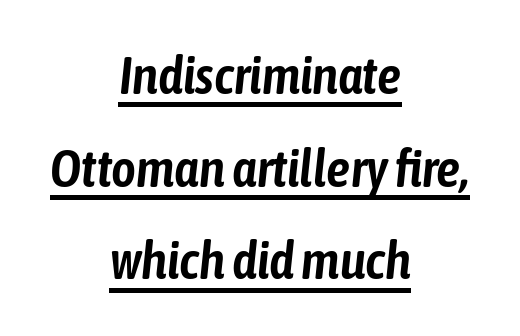
Q: Is the text italic (slanted)? A: Yes, it leans right by about 6 degrees.
Q: Is the text underlined? A: Yes.
Q: How is the paragraph aligned? A: Centered.
Q: Is the spacing between letters normal or unusually wide? A: Normal.
Q: Width (condensed, normal, or wide)? A: Condensed.
Q: Stroke contrast? A: Low.
Q: x-height? A: Medium.
Q: Monospaced? A: No.
